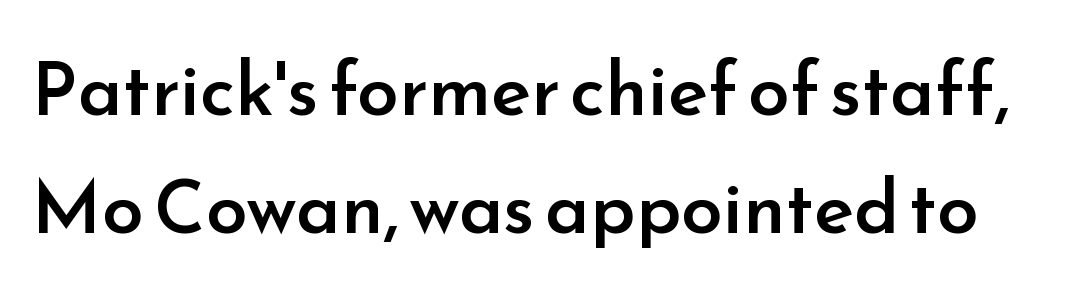
Q: Is the text bold? A: Semi-bold.
Q: Is the text italic (slanted)? A: No, it is upright.
Q: Is the typeface a serif or a sans-serif typeface? A: Sans-serif.
Q: Is the text underlined? A: No.
Q: Is the spacing between letters normal or unusually wide? A: Normal.
Q: Is the spacing between lines tight, normal or loose? A: Normal.
Q: Width (condensed, normal, or wide)? A: Normal.
Q: Stroke contrast? A: Low.
Q: x-height? A: Small.
Q: Monospaced? A: No.
